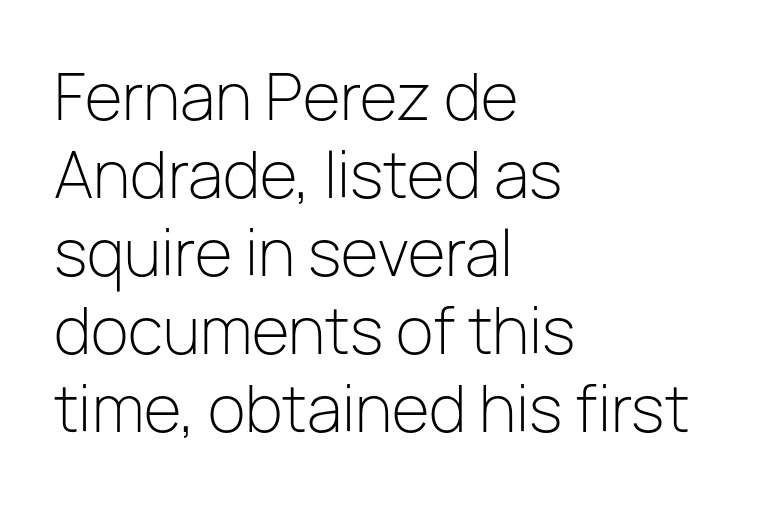
Short note: letters normally spaced. The lines sit at an ordinary, default distance from one another. Is this a fixed-width face? No — the glyphs have proportional, varying widths. Heaviness? Minimal to ordinary, like unemphasized prose. The space directly below the letters is spotless.
